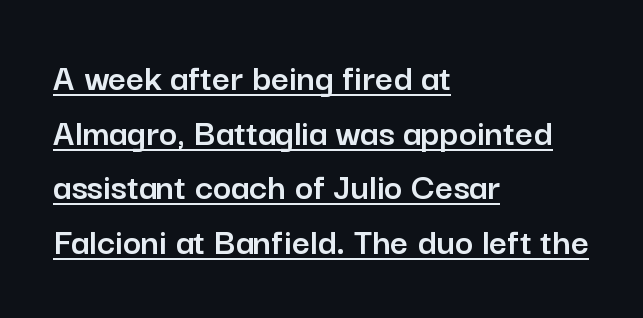
Proportional: the letters do not fall into vertical columns. The typography opts for an upright posture over an oblique one. Beneath each row of characters lies a ruled line. All the whitespace from short lines collects on the right. Honestly, the letter spacing is just normal — you wouldn't notice it.
